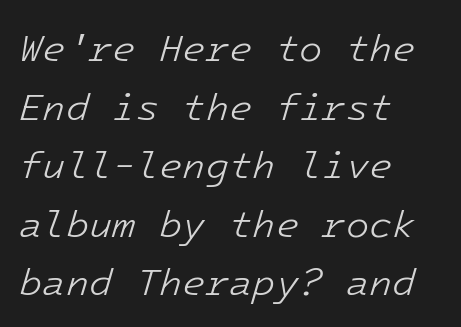
Horizontally, the lines are justified to the leading edge only. Designer's note — italics engaged. This rendering leaves character spacing at its baseline value. Weight class: somewhere from thin through regular.
